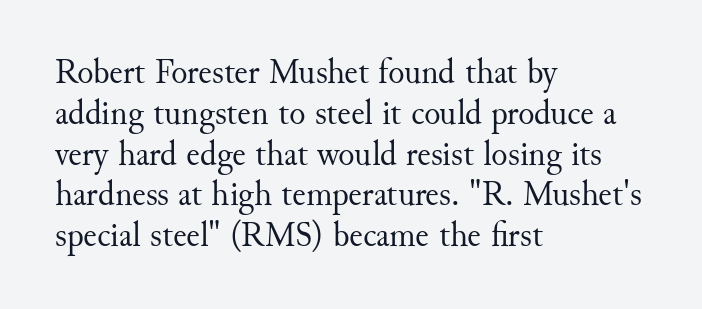
The image shows 34 px regular-weight serif type, upright; set left-aligned, line spacing 1.2x, normal letter spacing, not underlined; medium stroke contrast and a small x-height.
